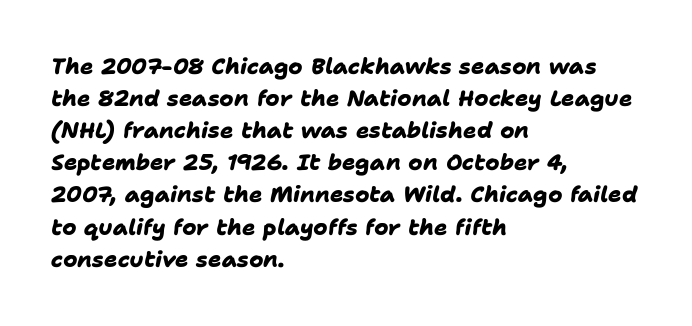
The paragraph has a hard left edge and a soft right edge. Beneath every word, the page is bare. As a designer I'd log this as weight 700, bold. Look at the tracking — it's just the regular setting, nothing added.
